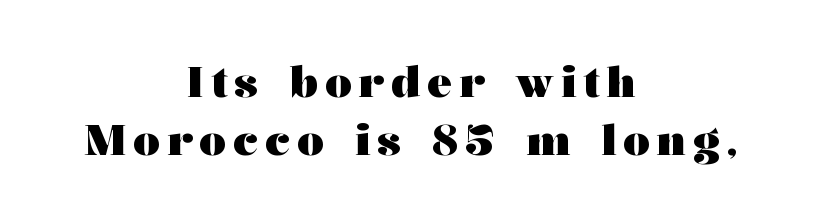
Q: Is the text bold? A: Yes.
Q: Is the text italic (slanted)? A: No, it is upright.
Q: Is the typeface a serif or a sans-serif typeface? A: Serif.
Q: Is the text underlined? A: No.
Q: How is the paragraph aligned? A: Centered.
Q: Is the spacing between lines tight, normal or loose? A: Normal.
Q: Width (condensed, normal, or wide)? A: Wide.
Q: Stroke contrast? A: Medium.
Q: x-height? A: Medium.
Q: Monospaced? A: No.
